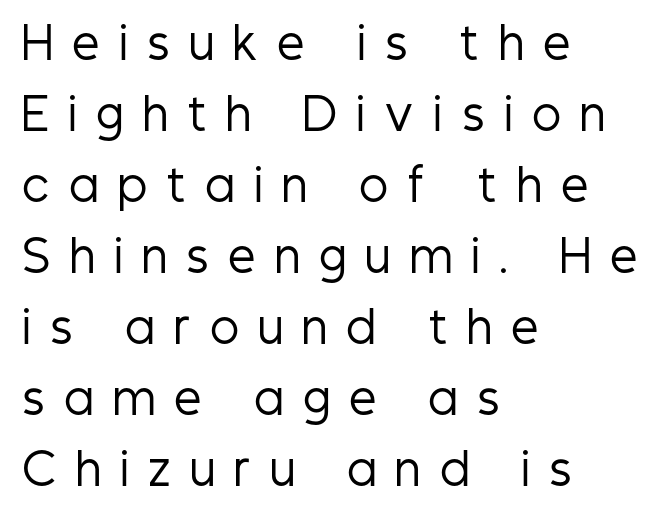
{"serif": "no", "italic": "no", "bold": "no", "weight": "regular", "width": "condensed", "stroke_contrast": "low", "x_height": "medium", "monospaced": "no", "underline": "no", "align": "left", "line_spacing": "normal", "line_spacing_ratio": 1.65, "letter_spacing": "wide", "letter_spacing_em": 0.46, "glyph_px": 43}
